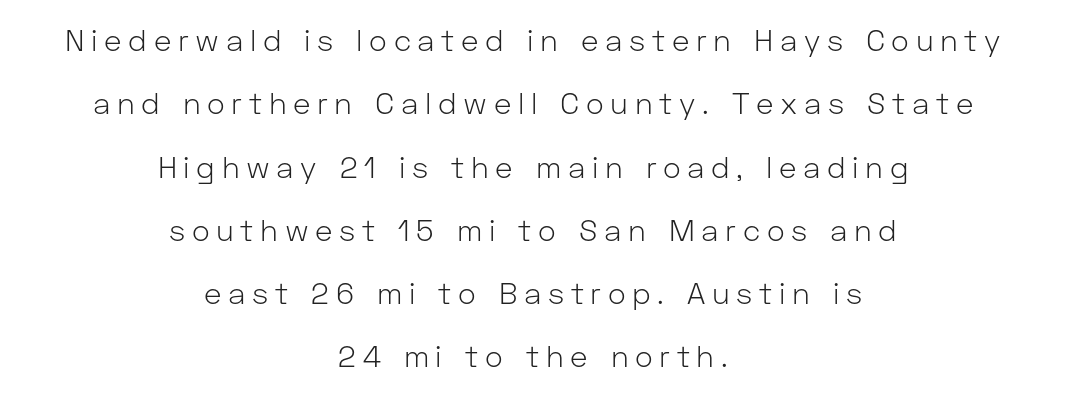
The image shows 30 px light sans-serif type, upright; set centered, loose line spacing (2.11x), unusually wide letter spacing (+0.22 em), not underlined; low stroke contrast and a medium x-height.
